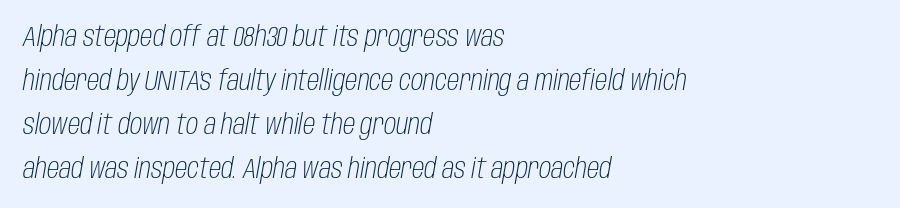
Normally led — the rows are evenly, conventionally spaced. Posture: slanted. The letters advance in unequal steps, a hallmark of proportional type. Each stroke keeps to a modest, everyday thickness or less.
